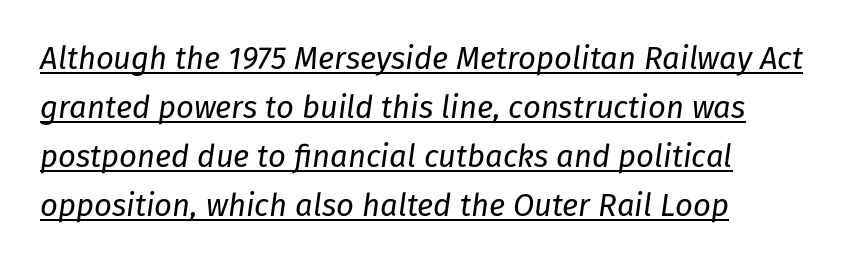
Q: Is the text bold? A: No.
Q: Is the text italic (slanted)? A: Yes, it leans right by about 8 degrees.
Q: Is the text underlined? A: Yes.
Q: How is the paragraph aligned? A: Left-aligned.
Q: Is the spacing between letters normal or unusually wide? A: Normal.
Q: Is the spacing between lines tight, normal or loose? A: Normal.
Q: Width (condensed, normal, or wide)? A: Normal.
Q: Stroke contrast? A: Low.
Q: x-height? A: Medium.
Q: Monospaced? A: No.
